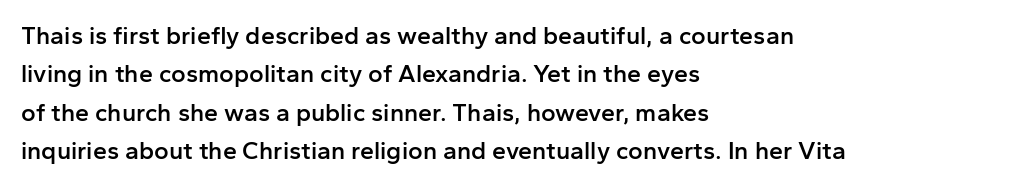
{"italic": "no", "bold": "semi", "underline": "no", "align": "left", "line_spacing": "normal", "line_spacing_ratio": 1.54, "letter_spacing": "normal", "letter_spacing_em": 0.0, "glyph_px": 25}
